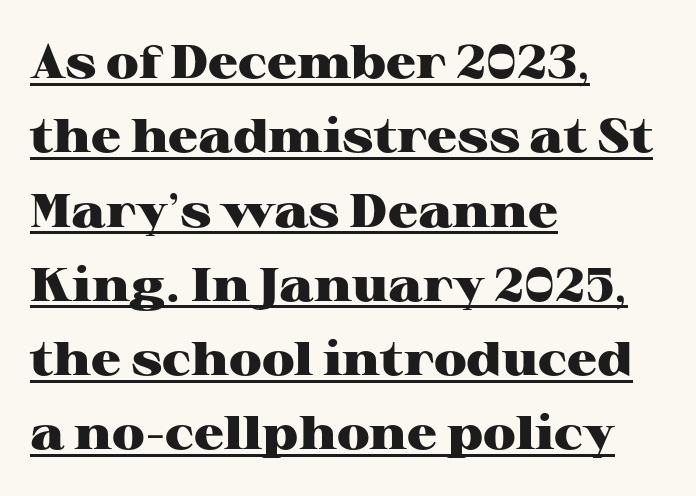
Q: Is the text bold? A: Yes.
Q: Is the text italic (slanted)? A: No, it is upright.
Q: Is the typeface a serif or a sans-serif typeface? A: Serif.
Q: Is the text underlined? A: Yes.
Q: How is the paragraph aligned? A: Left-aligned.
Q: Is the spacing between letters normal or unusually wide? A: Normal.
Q: Is the spacing between lines tight, normal or loose? A: Normal.
Q: Width (condensed, normal, or wide)? A: Wide.
Q: Stroke contrast? A: High.
Q: x-height? A: Medium.
Q: Monospaced? A: No.
